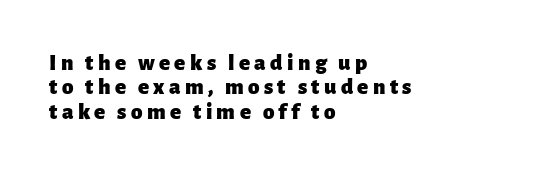
The image shows 23 px bold type, upright; set left-aligned, tight line spacing (1.06x), not underlined.
